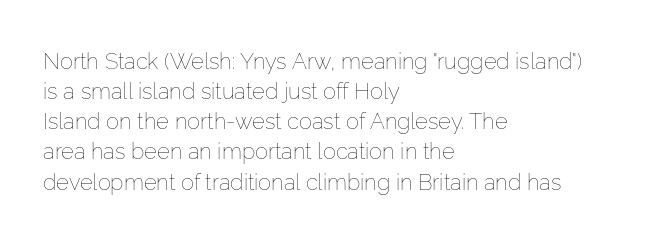
The letterforms sit shoulder to shoulder at normal distance. The space directly below the letters is spotless. Counters stay open thanks to moderate or lighter strokes. The vertical gap from one line to the next is medium. Ascenders rise straight up at ninety degrees. The ragged edge is on the right, which tells us the setting is flush left.
